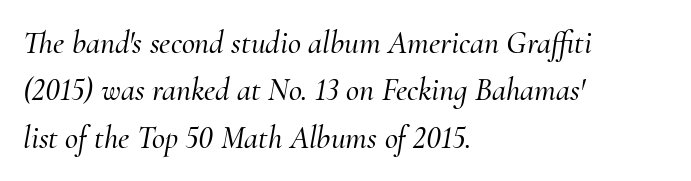
The image shows 32 px serif type, italic (leaning right); set left-aligned, normal line spacing (1.48x), normal letter spacing, not underlined; medium stroke contrast and a small x-height.
